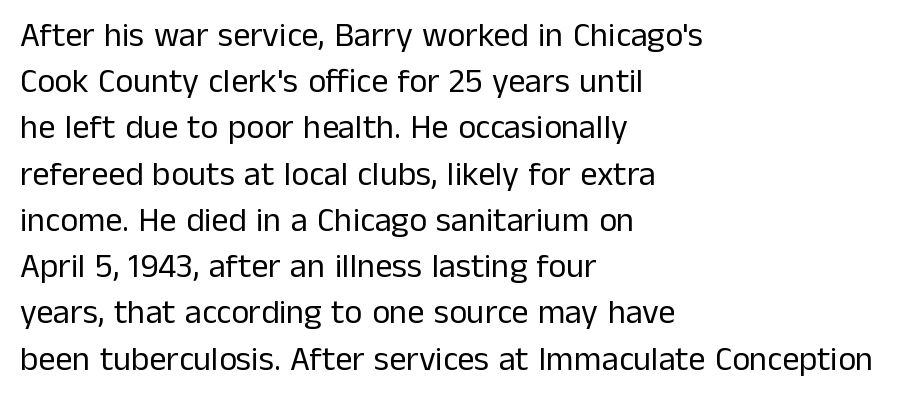
Q: Is the text bold? A: No.
Q: Is the text italic (slanted)? A: No, it is upright.
Q: Is the typeface a serif or a sans-serif typeface? A: Sans-serif.
Q: Is the text underlined? A: No.
Q: How is the paragraph aligned? A: Left-aligned.
Q: Is the spacing between letters normal or unusually wide? A: Normal.
Q: Is the spacing between lines tight, normal or loose? A: Normal.
Q: Width (condensed, normal, or wide)? A: Normal.
Q: Stroke contrast? A: Low.
Q: x-height? A: Medium.
Q: Monospaced? A: No.
